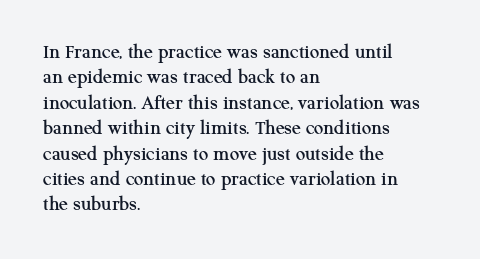
The image shows 21 px text type, upright; set left-aligned, line spacing 1.21x, normal letter spacing, not underlined.
